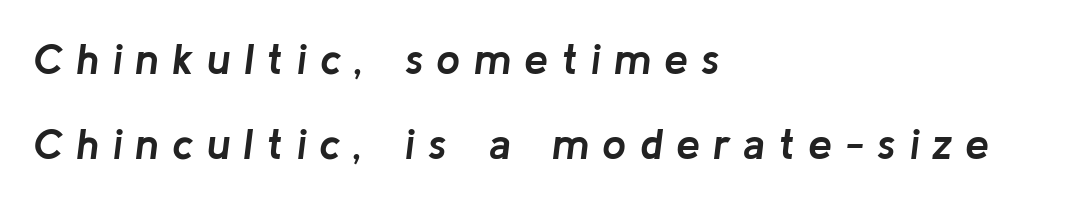
Q: Is the text bold? A: Yes.
Q: Is the text italic (slanted)? A: Yes, it leans right by about 8 degrees.
Q: Is the text underlined? A: No.
Q: How is the paragraph aligned? A: Left-aligned.
Q: Is the spacing between letters normal or unusually wide? A: Unusually wide.
Q: Is the spacing between lines tight, normal or loose? A: Loose.
Q: Width (condensed, normal, or wide)? A: Normal.
Q: Stroke contrast? A: Low.
Q: x-height? A: Medium.
Q: Monospaced? A: No.
